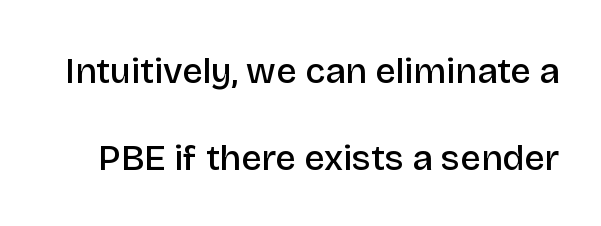
The image shows 36 px semibold sans-serif type, upright; set loose line spacing (2.42x), normal letter spacing, not underlined; low stroke contrast and a large x-height.
